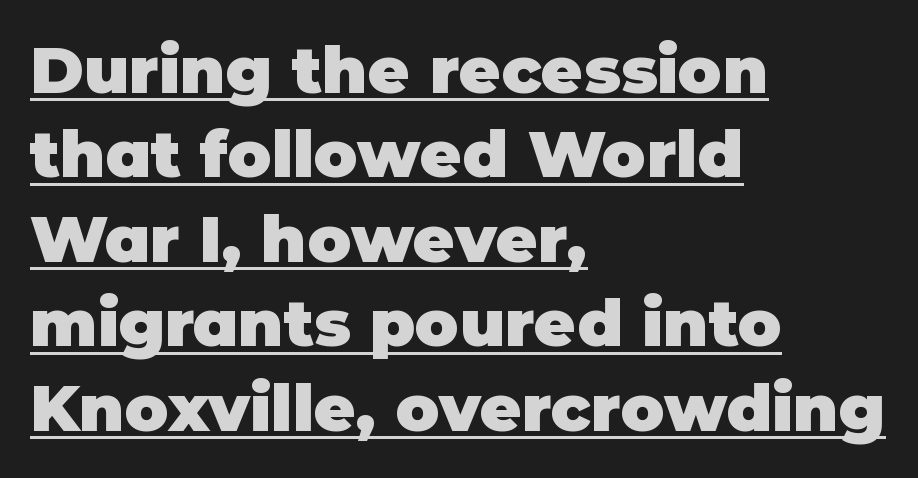
{"serif": "no", "italic": "no", "bold": "yes", "weight": "heavy", "width": "normal", "stroke_contrast": "low", "x_height": "large", "monospaced": "no", "underline": "yes", "align": "left", "line_spacing": "normal", "line_spacing_ratio": 1.3, "letter_spacing": "normal", "letter_spacing_em": 0.0, "glyph_px": 65}
